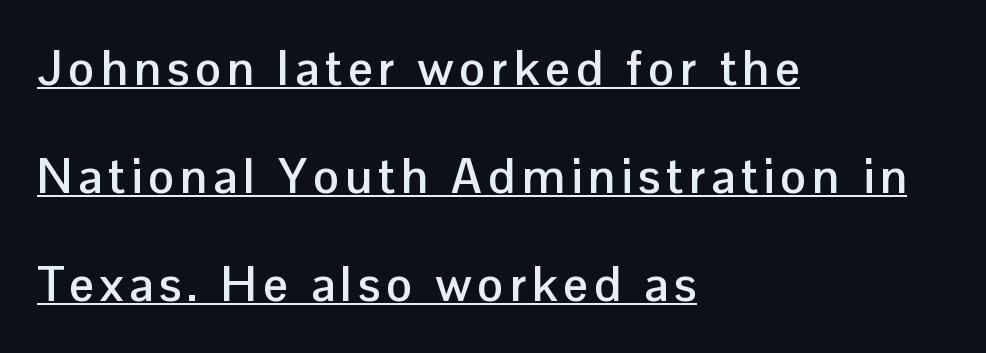
This rendering features underlined lettering. Notice how the stems are strictly vertical — no italics here. Heavy-handed strokes throughout: this text is bold. Here the designer chose a conventional face with non-uniform glyph widths.
